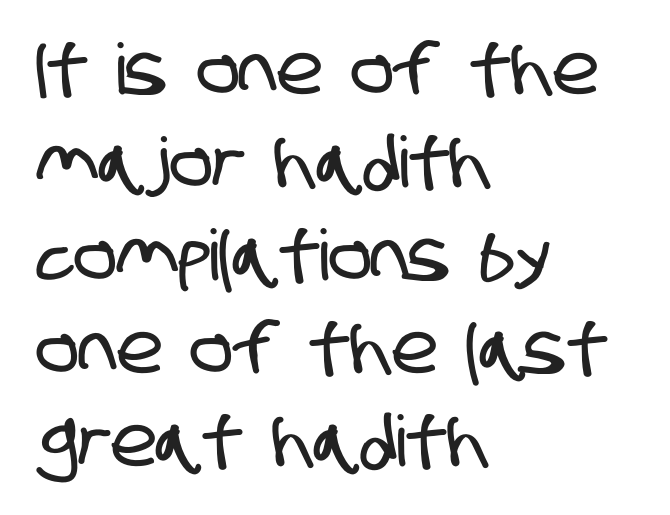
Notice how the passage keeps a crisp vertical edge on the left only. Words float on clear page, feet unadorned. The rendering uses natural spacing where letterforms have individual widths. The line texture is even and compact thanks to regular tracking. The designer left line spacing at the default.
